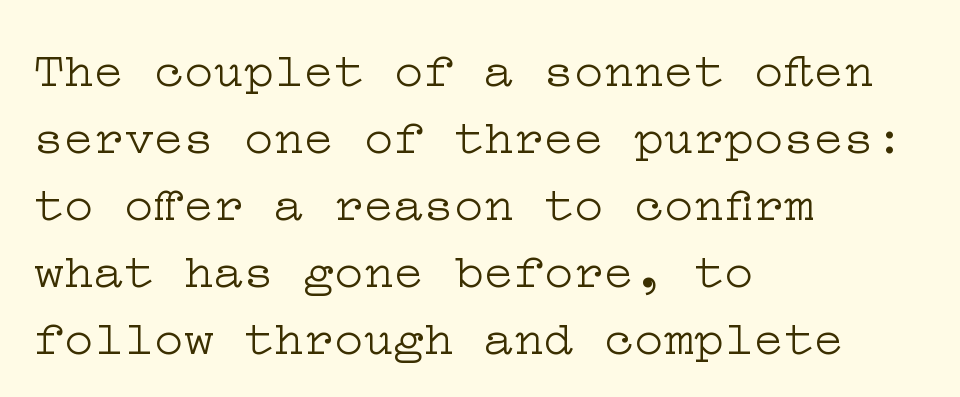
How would I describe the line gaps? Plain and ordinary. In terms of letterspacing, this is plain default setting. Compared with a typical body face, this is equally light or lighter still. Type style note: has serifs. Style check: upright. Check under the words: just untouched page.
